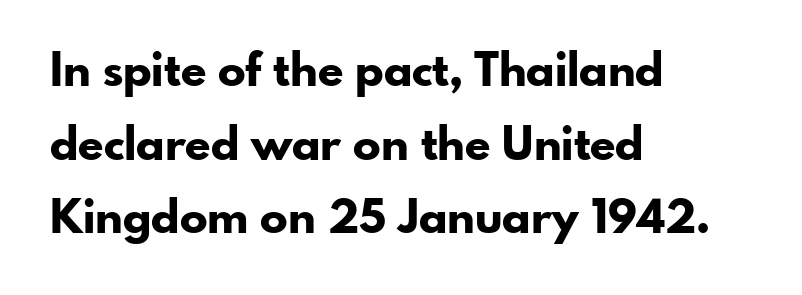
The image shows 46 px bold sans-serif type, upright; set left-aligned, normal line spacing (1.6x), normal letter spacing, not underlined; low stroke contrast and a small x-height.
